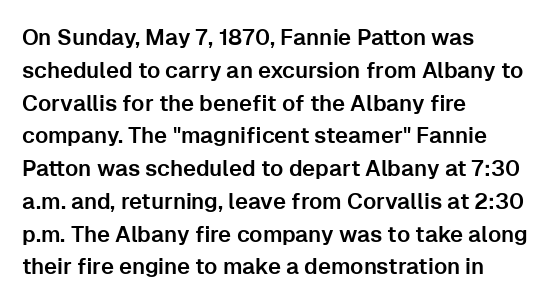
Q: Is the text italic (slanted)? A: No, it is upright.
Q: Is the text underlined? A: No.
Q: How is the paragraph aligned? A: Left-aligned.
Q: Is the spacing between letters normal or unusually wide? A: Normal.
Q: Is the spacing between lines tight, normal or loose? A: Normal.
